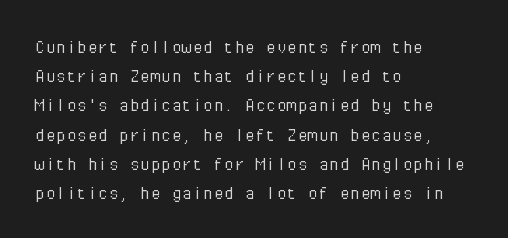
The image shows 21 px text type, upright; set left-aligned, normal line spacing (1.39x), normal letter spacing, not underlined.
